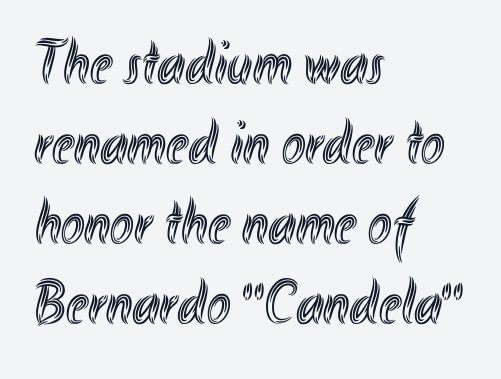
These lines are rendered in a variable-pitch font. Any mark beneath the type? The region is blank. Alignment: flush left. The rendering keeps characters at their native spacing. Quick note: interline space is typical.
